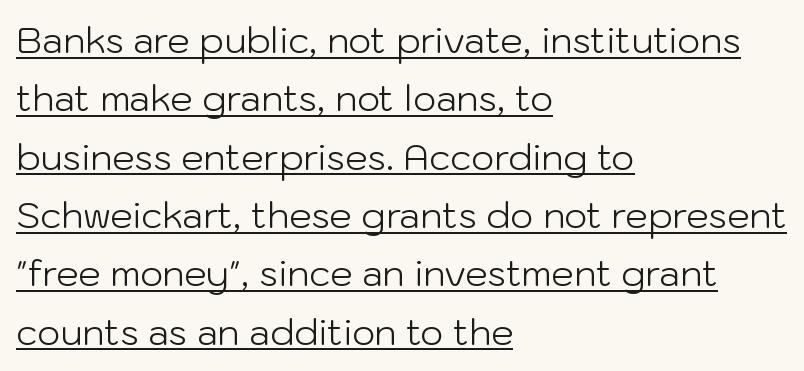
{"serif": "no", "italic": "no", "bold": "no", "weight": "light", "width": "normal", "stroke_contrast": "low", "x_height": "medium", "monospaced": "no", "underline": "yes", "align": "left", "line_spacing": "normal", "line_spacing_ratio": 1.62, "letter_spacing": "normal", "letter_spacing_em": 0.0, "glyph_px": 36}
